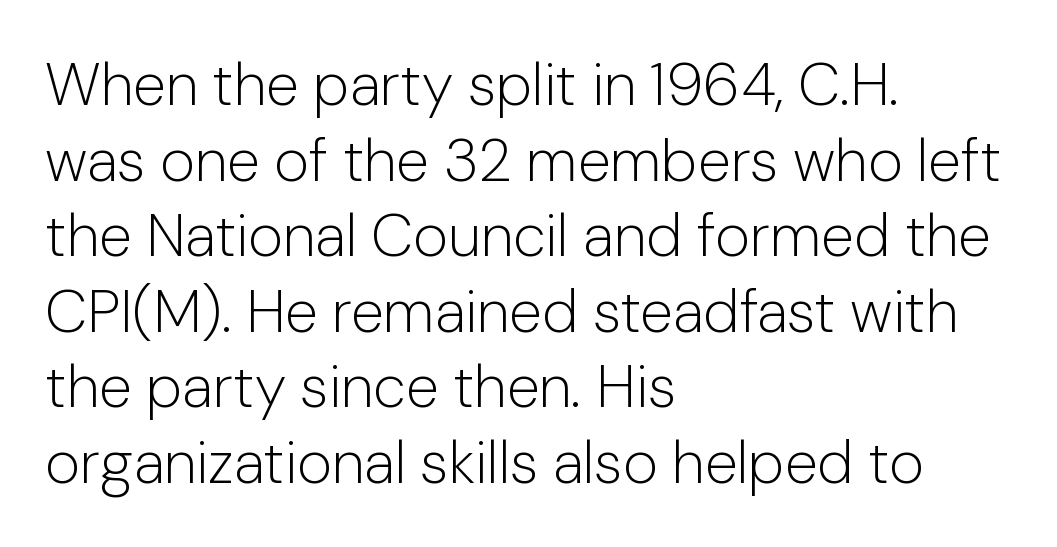
Visually the block forms a straight wall on the left and a jagged coastline on the right. The typesetting does not lean heavy: it is not bold. The horizontal fit of the characters is conventional and even. It's the straight-up-and-down kind of type.
